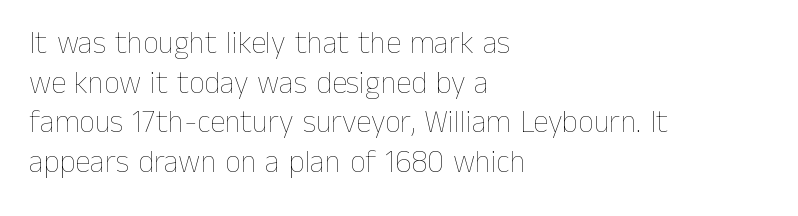
The image shows 31 px thin type, upright; set left-aligned, normal line spacing (1.28x), normal letter spacing, not underlined; low stroke contrast and a medium x-height.
